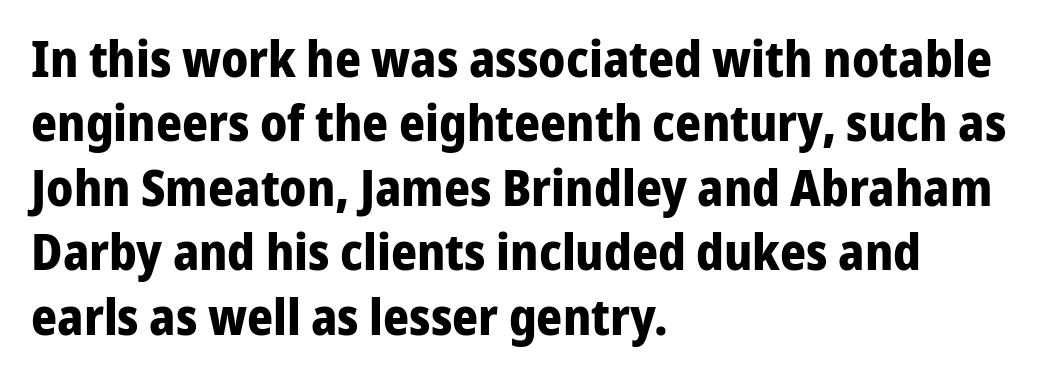
Q: Is the text bold? A: Yes.
Q: Is the text italic (slanted)? A: No, it is upright.
Q: Is the typeface a serif or a sans-serif typeface? A: Sans-serif.
Q: Is the text underlined? A: No.
Q: How is the paragraph aligned? A: Left-aligned.
Q: Is the spacing between letters normal or unusually wide? A: Normal.
Q: Is the spacing between lines tight, normal or loose? A: Normal.
Q: Width (condensed, normal, or wide)? A: Normal.
Q: Stroke contrast? A: Low.
Q: x-height? A: Medium.
Q: Monospaced? A: No.
